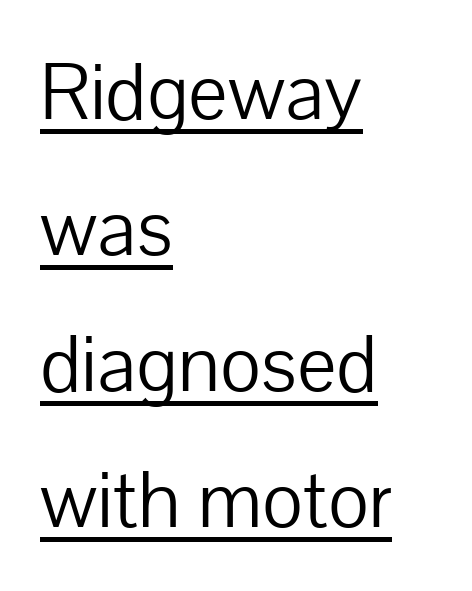
The image shows 79 px light sans-serif type, upright; set left-aligned, line spacing 1.72x, normal letter spacing, underlined; low stroke contrast and a medium x-height.
